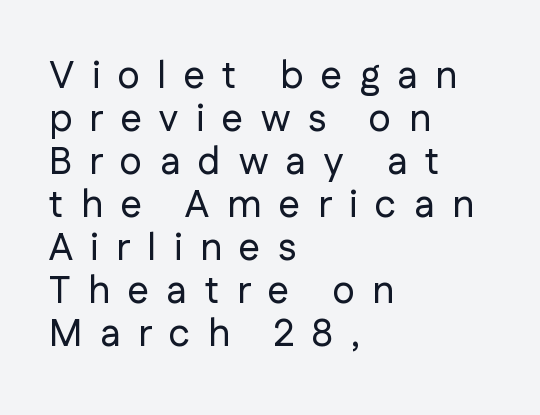
Q: Is the text italic (slanted)? A: No, it is upright.
Q: Is the typeface a serif or a sans-serif typeface? A: Sans-serif.
Q: Is the text underlined? A: No.
Q: How is the paragraph aligned? A: Left-aligned.
Q: Is the spacing between letters normal or unusually wide? A: Unusually wide.
Q: Is the spacing between lines tight, normal or loose? A: Tight.
Q: Width (condensed, normal, or wide)? A: Normal.
Q: Stroke contrast? A: Low.
Q: x-height? A: Medium.
Q: Monospaced? A: No.
